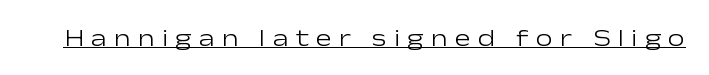
{"italic": "no", "bold": "no", "underline": "yes", "letter_spacing": "wide", "letter_spacing_em": 0.3, "glyph_px": 24}
